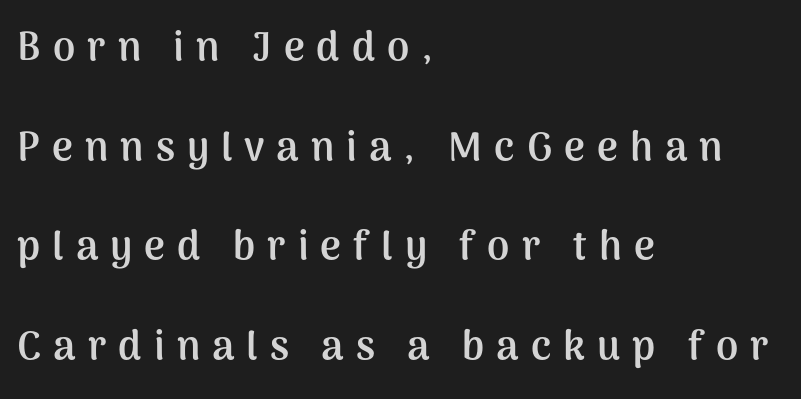
Examine the stroke ends and you'll find no serifs. What's the leading like? Stretched, with rows far apart. Does the lettering tilt? It doesn't — this is upright. Proportional: the letters do not fall into vertical columns. Just letters on the line, the space beneath them empty. Is the type bold? Yes — the strokes are clearly thick and heavy.
